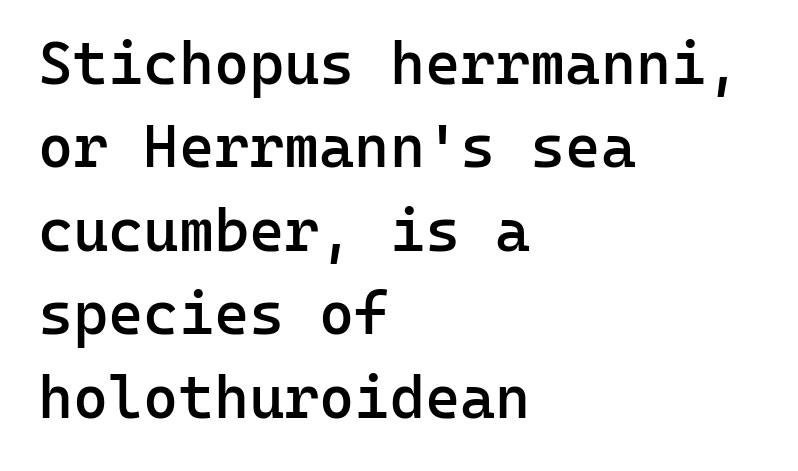
Summary of vertical rhythm: regular, with standard interline spacing. This sample has the even, mechanical cadence of fixed-width lettering. The compositor pushed each line to the left boundary. Stems and bowls a touch heavier than normal — semibold.
